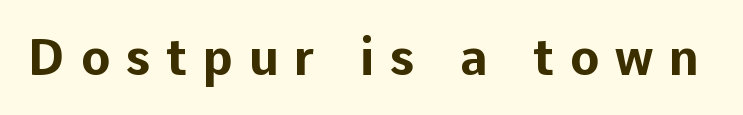
Q: Is the text bold? A: Yes.
Q: Is the text italic (slanted)? A: No, it is upright.
Q: Is the typeface a serif or a sans-serif typeface? A: Sans-serif.
Q: Is the text underlined? A: No.
Q: Is the spacing between letters normal or unusually wide? A: Unusually wide.
Q: Width (condensed, normal, or wide)? A: Normal.
Q: Stroke contrast? A: Low.
Q: x-height? A: Medium.
Q: Monospaced? A: No.
